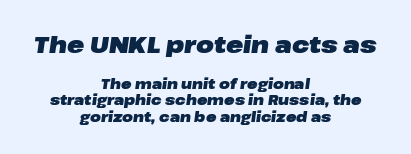
{"italic": "yes", "lean": "right", "slant_degrees": 8, "bold": "yes", "underline": "no", "align": "center", "line_spacing_ratio": 1.18, "letter_spacing": "normal", "letter_spacing_em": 0.0, "larger_block": "first", "size_ratio": 1.64, "glyph_px": 23}
